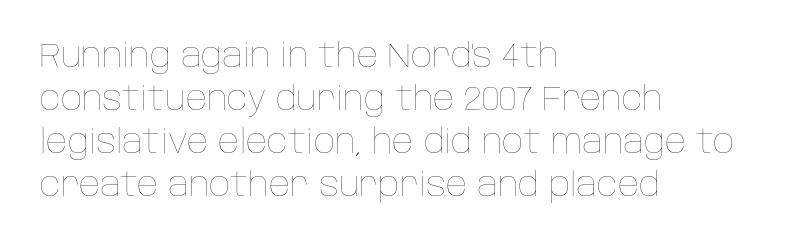
{"italic": "no", "bold": "no", "weight": "thin", "width": "normal", "stroke_contrast": "low", "x_height": "large", "monospaced": "no", "underline": "no", "align": "left", "line_spacing": "normal", "line_spacing_ratio": 1.3, "letter_spacing": "normal", "letter_spacing_em": 0.0, "glyph_px": 33}
